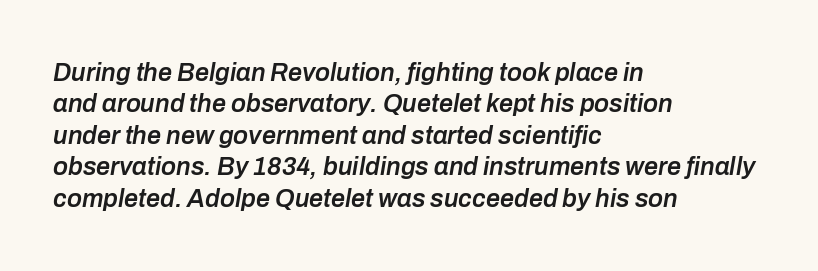
The image shows 25 px text type, italic (leaning right); set left-aligned, normal line spacing (1.26x), normal letter spacing, not underlined.
